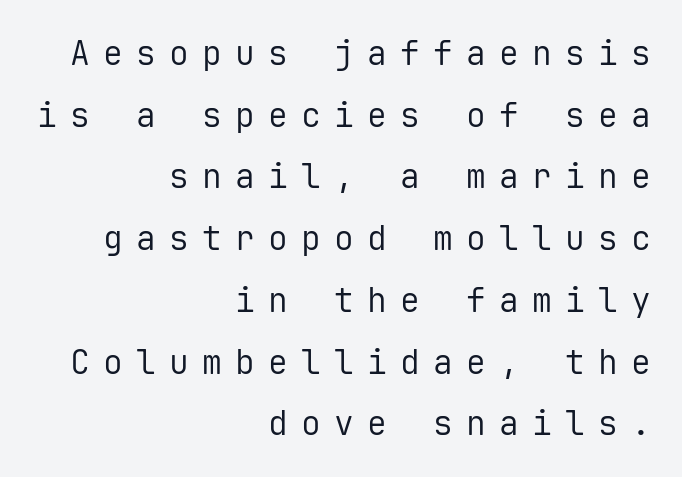
The image shows 33 px regular-weight sans-serif type, upright, monospaced; set right-aligned, line spacing 1.87x, unusually wide letter spacing (+0.4 em), not underlined; low stroke contrast and a medium x-height.
